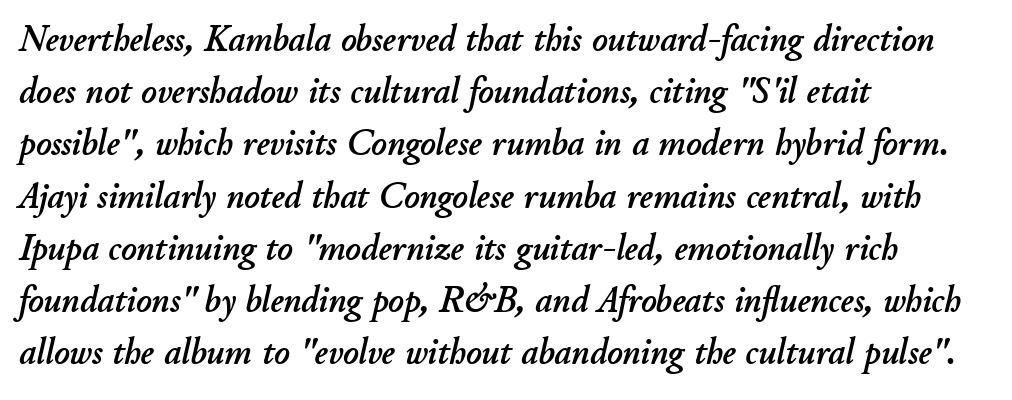
{"italic": "yes", "lean": "right", "slant_degrees": 11, "width": "normal", "stroke_contrast": "low", "x_height": "small", "monospaced": "no", "underline": "no", "align": "left", "line_spacing": "normal", "line_spacing_ratio": 1.41, "letter_spacing": "normal", "letter_spacing_em": 0.0, "glyph_px": 37}
